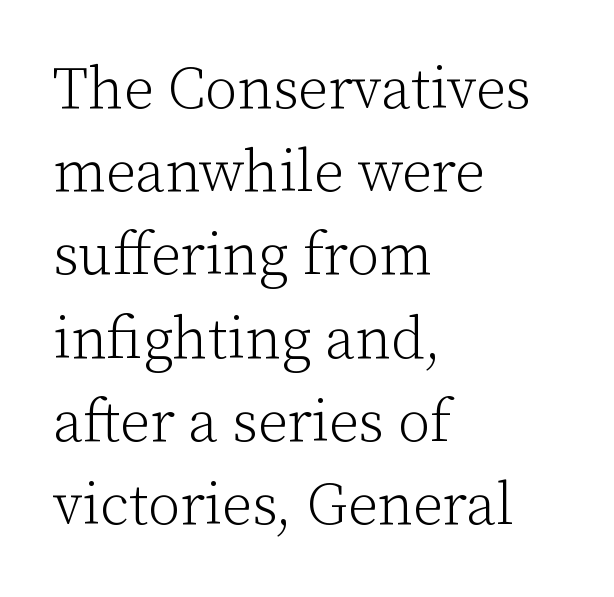
Q: Is the text bold? A: No.
Q: Is the text italic (slanted)? A: No, it is upright.
Q: Is the typeface a serif or a sans-serif typeface? A: Serif.
Q: Is the text underlined? A: No.
Q: How is the paragraph aligned? A: Left-aligned.
Q: Is the spacing between letters normal or unusually wide? A: Normal.
Q: Is the spacing between lines tight, normal or loose? A: Normal.
Q: Width (condensed, normal, or wide)? A: Normal.
Q: Stroke contrast? A: Low.
Q: x-height? A: Medium.
Q: Monospaced? A: No.
